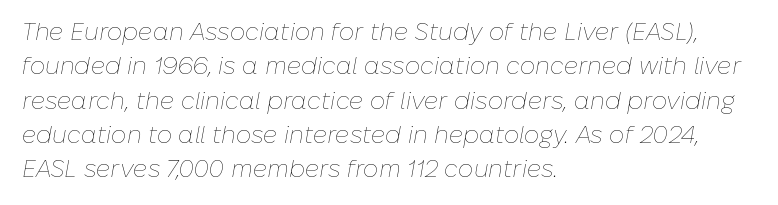
The image shows 24 px text type, italic (leaning right); set left-aligned, normal line spacing (1.43x), normal letter spacing, not underlined.
